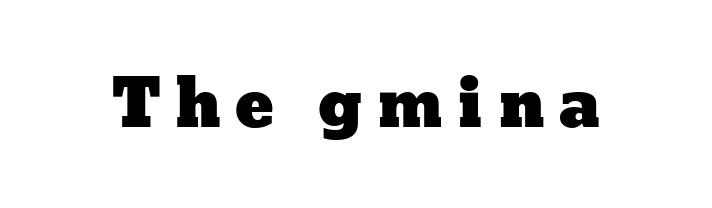
The image shows 65 px wide type, upright; set unusually wide letter spacing (+0.22 em), not underlined; low stroke contrast and a medium x-height.
